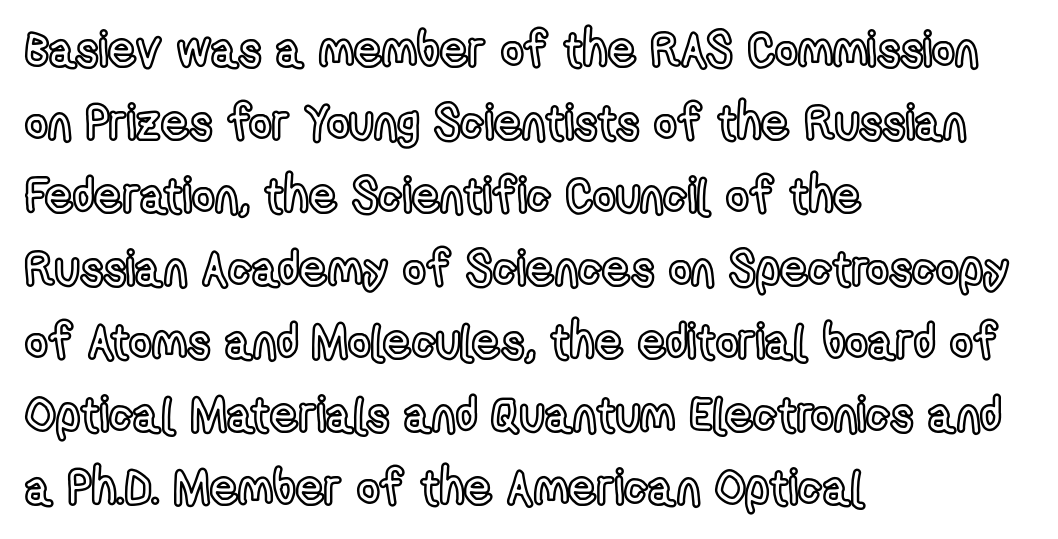
The image shows 49 px condensed type, upright; set left-aligned, normal line spacing (1.49x), normal letter spacing, not underlined; a medium x-height.
